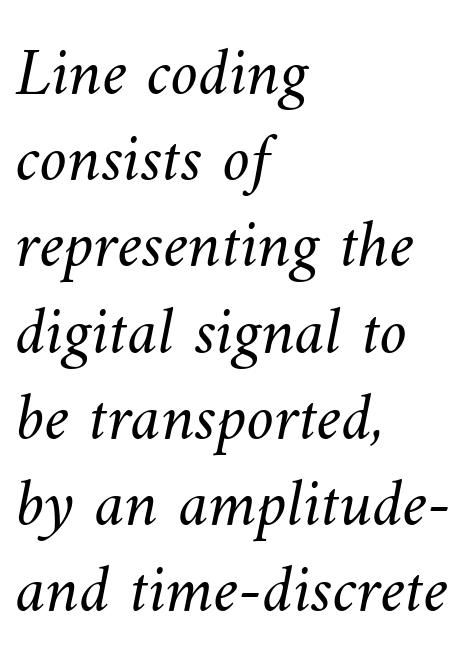
Q: Is the text bold? A: No.
Q: Is the text underlined? A: No.
Q: How is the paragraph aligned? A: Left-aligned.
Q: Is the spacing between letters normal or unusually wide? A: Normal.
Q: Is the spacing between lines tight, normal or loose? A: Normal.
Q: Width (condensed, normal, or wide)? A: Normal.
Q: Stroke contrast? A: Medium.
Q: x-height? A: Small.
Q: Monospaced? A: No.
